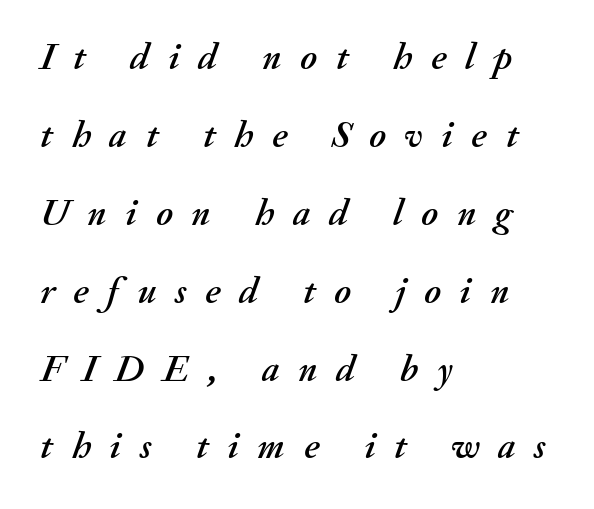
{"italic": "yes", "lean": "right", "slant_degrees": 20, "width": "normal", "stroke_contrast": "medium", "x_height": "small", "monospaced": "no", "underline": "no", "align": "left", "line_spacing": "loose", "line_spacing_ratio": 2.05, "letter_spacing": "wide", "letter_spacing_em": 0.49, "glyph_px": 38}
